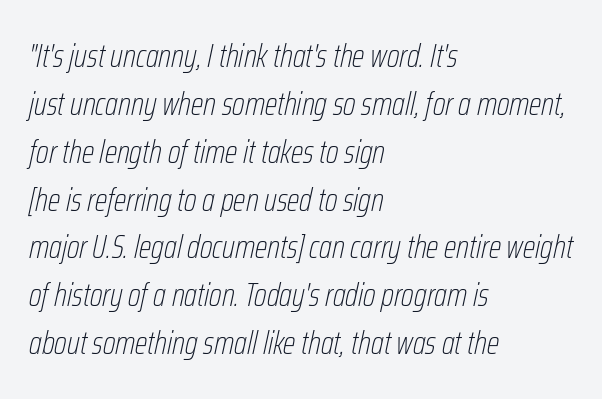
{"italic": "yes", "lean": "right", "slant_degrees": 12, "bold": "no", "weight": "thin", "width": "condensed", "stroke_contrast": "low", "x_height": "medium", "monospaced": "no", "underline": "no", "align": "left", "line_spacing": "normal", "line_spacing_ratio": 1.45, "letter_spacing": "normal", "letter_spacing_em": 0.0, "glyph_px": 33}
